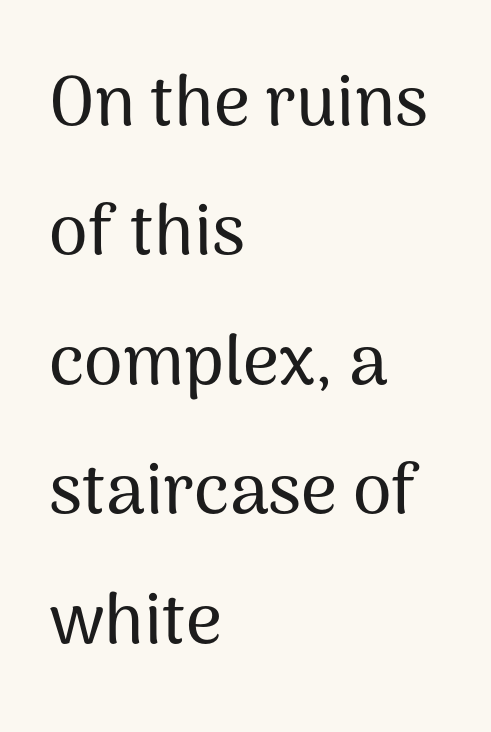
{"serif": "no", "italic": "no", "width": "normal", "stroke_contrast": "medium", "x_height": "medium", "monospaced": "no", "underline": "no", "align": "left", "line_spacing_ratio": 1.85, "letter_spacing": "normal", "letter_spacing_em": 0.0, "glyph_px": 70}
